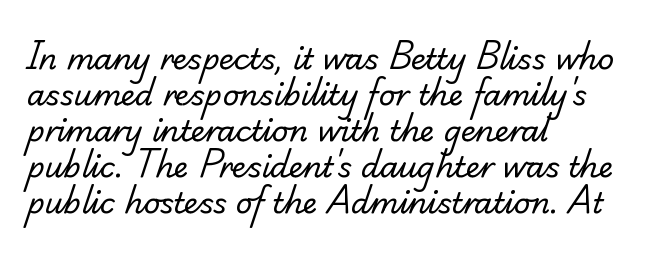
The zone under the glyphs is completely vacant. The letterforms sit shoulder to shoulder at normal distance. Does the copy run flush right? No — it runs flush left. Varying glyph widths throughout — classic text-font behaviour. The passage shown is typeset with a serif family.
